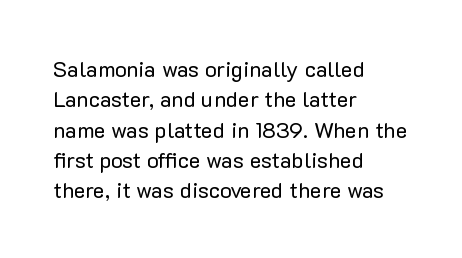
Q: Is the text bold? A: No.
Q: Is the text italic (slanted)? A: No, it is upright.
Q: Is the text underlined? A: No.
Q: How is the paragraph aligned? A: Left-aligned.
Q: Is the spacing between letters normal or unusually wide? A: Normal.
Q: Is the spacing between lines tight, normal or loose? A: Normal.
